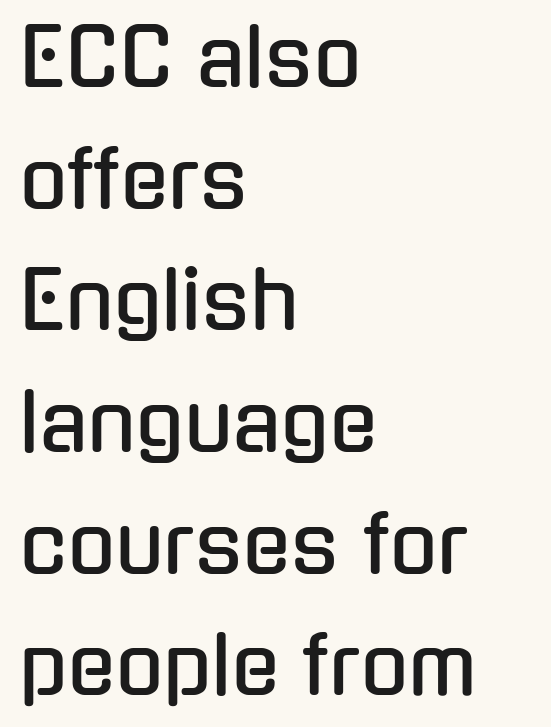
{"serif": "no", "italic": "no", "width": "condensed", "stroke_contrast": "low", "x_height": "medium", "monospaced": "no", "underline": "no", "align": "left", "line_spacing": "normal", "line_spacing_ratio": 1.54, "letter_spacing": "normal", "letter_spacing_em": 0.0, "glyph_px": 79}
